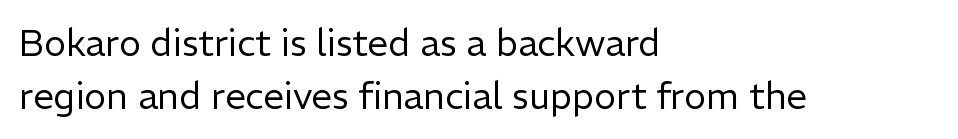
Q: Is the text bold? A: No.
Q: Is the text italic (slanted)? A: No, it is upright.
Q: Is the typeface a serif or a sans-serif typeface? A: Sans-serif.
Q: Is the text underlined? A: No.
Q: How is the paragraph aligned? A: Left-aligned.
Q: Is the spacing between letters normal or unusually wide? A: Normal.
Q: Is the spacing between lines tight, normal or loose? A: Normal.
Q: Width (condensed, normal, or wide)? A: Normal.
Q: Stroke contrast? A: Low.
Q: x-height? A: Medium.
Q: Monospaced? A: No.
